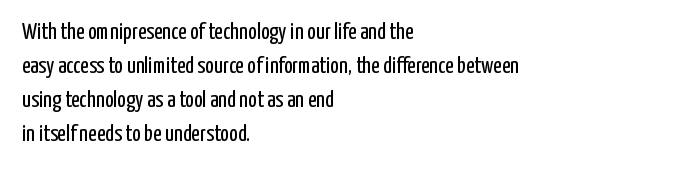
{"italic": "no", "bold": "no", "underline": "no", "align": "left", "line_spacing": "normal", "line_spacing_ratio": 1.48, "letter_spacing": "normal", "letter_spacing_em": 0.0, "glyph_px": 23}
